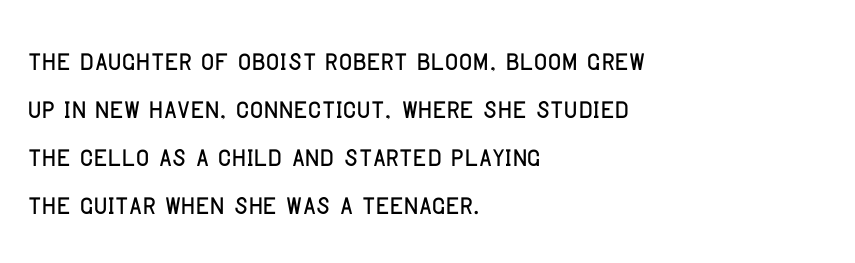
Regarding serifs, this sample does without them. Note the varied advance widths — an 'i' is clearly narrower than an 'm'. The letters stand upright; this is a roman face. The space beneath each line is pristine and unruled. Layout note: lines flush left. The block of text has a typical density, with ordinary space between rows.
